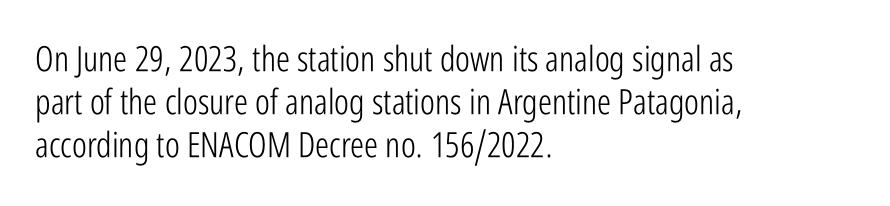
Q: Is the text bold? A: No.
Q: Is the text italic (slanted)? A: No, it is upright.
Q: Is the typeface a serif or a sans-serif typeface? A: Sans-serif.
Q: Is the text underlined? A: No.
Q: How is the paragraph aligned? A: Left-aligned.
Q: Is the spacing between letters normal or unusually wide? A: Normal.
Q: Width (condensed, normal, or wide)? A: Condensed.
Q: Stroke contrast? A: Low.
Q: x-height? A: Medium.
Q: Monospaced? A: No.
